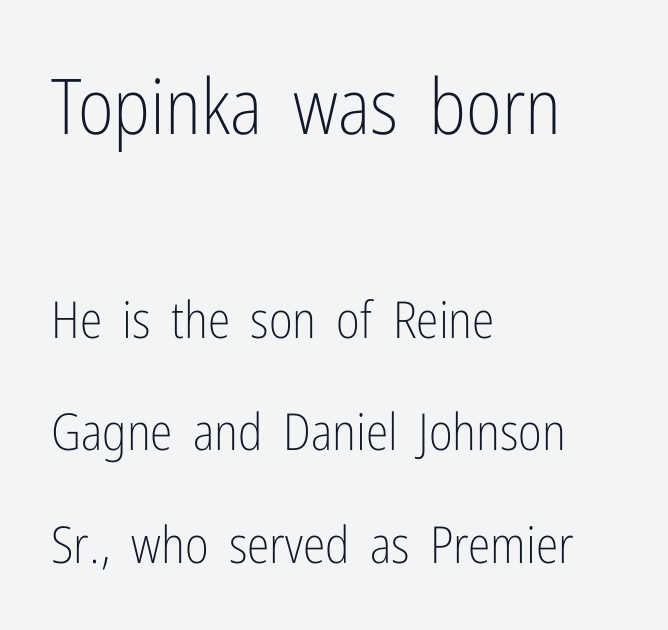
Q: Is the text bold? A: No.
Q: Is the text italic (slanted)? A: No, it is upright.
Q: Is the typeface a serif or a sans-serif typeface? A: Sans-serif.
Q: Is the text underlined? A: No.
Q: How is the paragraph aligned? A: Left-aligned.
Q: Is the spacing between letters normal or unusually wide? A: Normal.
Q: Is the spacing between lines tight, normal or loose? A: Loose.
Q: Which block of text is set in a larger size, the first (top) or the second (bottom)? A: The first (top) one.
Q: Width (condensed, normal, or wide)? A: Condensed.
Q: Stroke contrast? A: Low.
Q: x-height? A: Medium.
Q: Monospaced? A: No.
